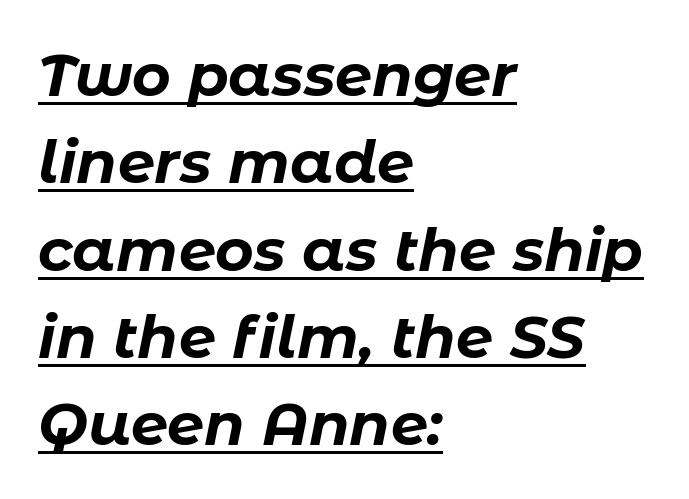
The image shows 59 px bold type, italic (leaning right); set left-aligned, normal line spacing (1.48x), normal letter spacing, underlined; low stroke contrast and a medium x-height.
